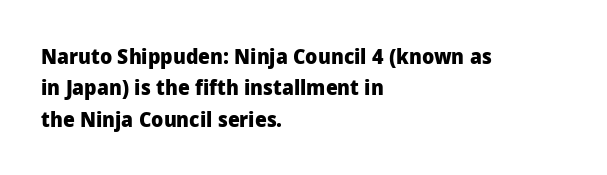
The passage shown is emphatically bold. The specimen reads as upright at a glance. Alignment: flush left. What stands out about the letter spacing? Nothing — it is the standard amount. The block of text has a typical density, with ordinary space between rows. The words here are not underlined.
